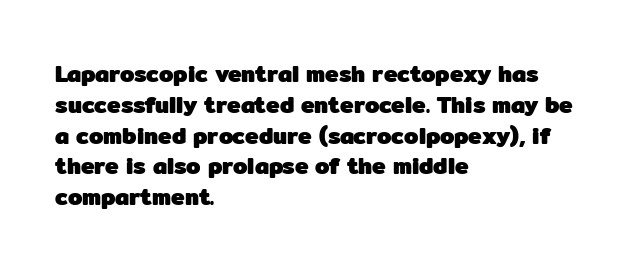
It's the straight-up-and-down kind of type. Descender tails drop into unmarked territory. Weight check: bold — yes, fully. Line beginnings align vertically; line endings do not.
